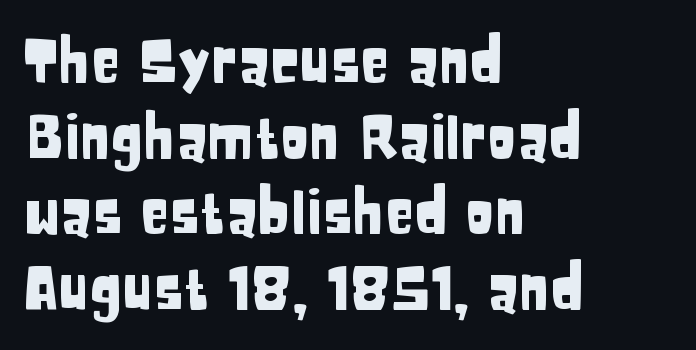
Q: Is the text italic (slanted)? A: No, it is upright.
Q: Is the typeface a serif or a sans-serif typeface? A: Sans-serif.
Q: Is the text underlined? A: No.
Q: How is the paragraph aligned? A: Left-aligned.
Q: Is the spacing between letters normal or unusually wide? A: Normal.
Q: Is the spacing between lines tight, normal or loose? A: Normal.
Q: Width (condensed, normal, or wide)? A: Condensed.
Q: Stroke contrast? A: Low.
Q: x-height? A: Large.
Q: Monospaced? A: No.
